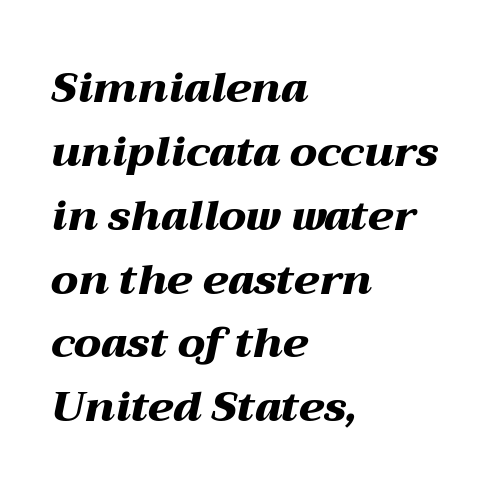
{"italic": "yes", "lean": "right", "slant_degrees": 12, "bold": "yes", "weight": "heavy", "width": "wide", "stroke_contrast": "medium", "x_height": "medium", "monospaced": "no", "underline": "no", "align": "left", "line_spacing": "normal", "line_spacing_ratio": 1.52, "letter_spacing": "normal", "letter_spacing_em": 0.0, "glyph_px": 42}
